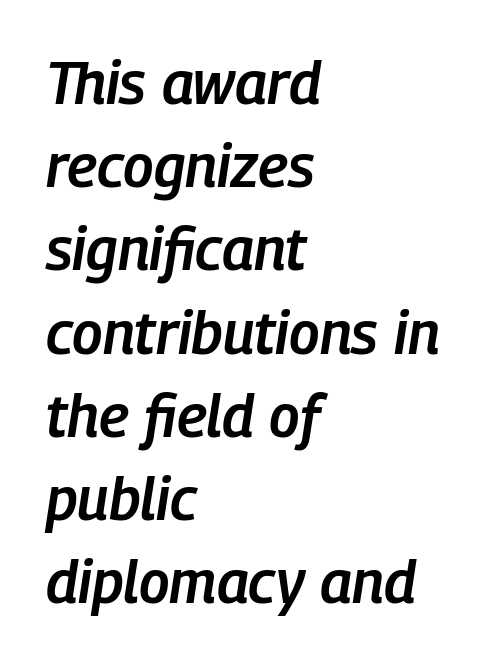
The image shows 59 px semibold, condensed type, italic (leaning right); set left-aligned, normal line spacing (1.41x), normal letter spacing, not underlined; low stroke contrast and a medium x-height.
